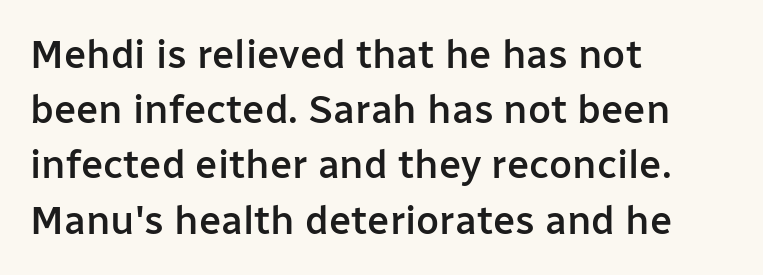
{"serif": "no", "italic": "no", "bold": "semi", "weight": "semibold", "width": "normal", "stroke_contrast": "low", "x_height": "medium", "monospaced": "no", "underline": "no", "align": "left", "line_spacing": "normal", "line_spacing_ratio": 1.38, "letter_spacing": "normal", "letter_spacing_em": 0.0, "glyph_px": 40}
